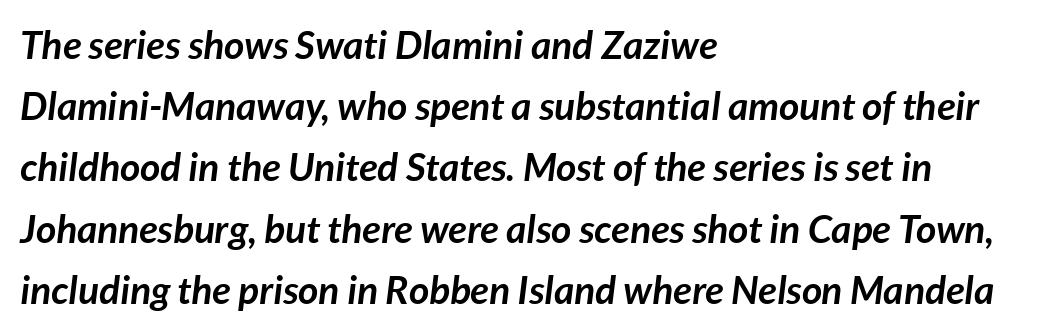
A bare baseline throughout the passage. Would a proofreader flag this as italicized? Yes. Character widths vary here, with narrow letters taking less room than wide ones. Leading: standard.
